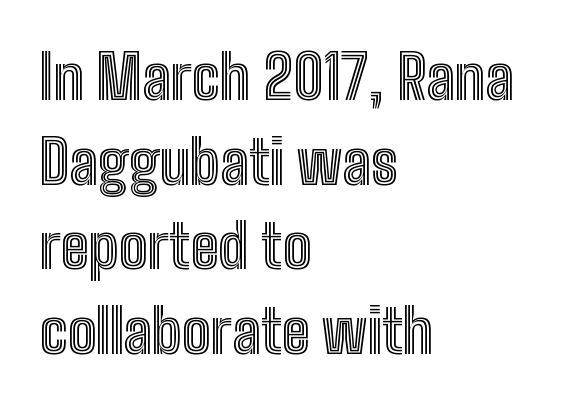
A typesetter would call this leading conventional body-copy spacing. In terms of posture, this sample is upright. Anything drawn beneath the words? Only blank space. The rag falls on the right side of this text block.
